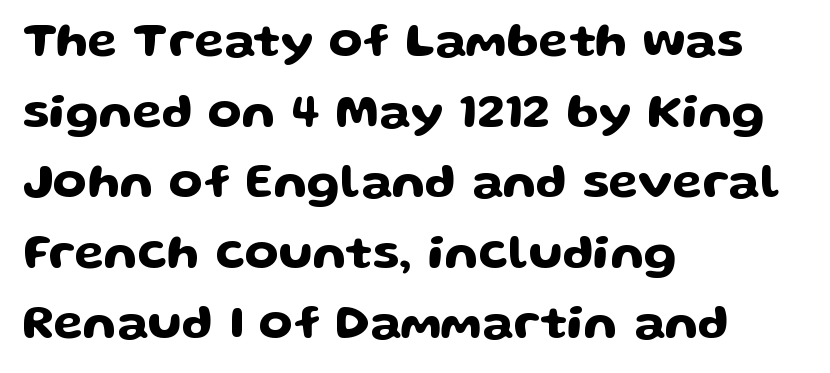
Each letter keeps its own natural width here, so spacing adapts to shape. Observe the ordinary spacing: letters are neighbours, not strangers. Grotesque or geometric, the face here clearly has no serifs. Rows of type keep a routine distance in the vertical direction.
